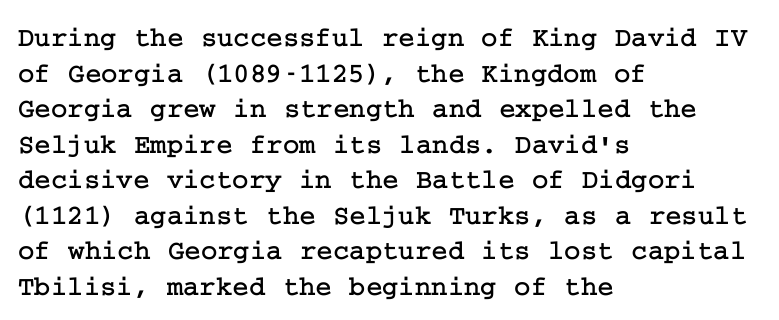
Q: Is the text italic (slanted)? A: No, it is upright.
Q: Is the typeface a serif or a sans-serif typeface? A: Serif.
Q: Is the text underlined? A: No.
Q: How is the paragraph aligned? A: Left-aligned.
Q: Is the spacing between letters normal or unusually wide? A: Normal.
Q: Is the spacing between lines tight, normal or loose? A: Normal.
Q: Width (condensed, normal, or wide)? A: Normal.
Q: Stroke contrast? A: Low.
Q: x-height? A: Medium.
